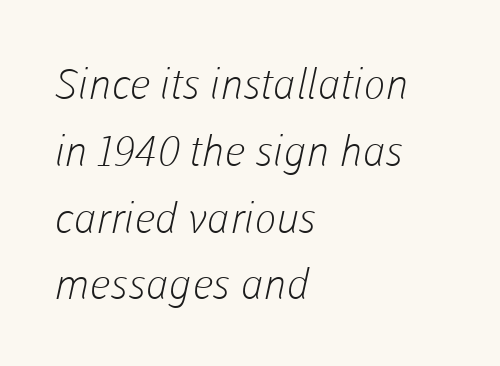
Q: Is the text bold? A: No.
Q: Is the typeface a serif or a sans-serif typeface? A: Sans-serif.
Q: Is the text underlined? A: No.
Q: How is the paragraph aligned? A: Left-aligned.
Q: Is the spacing between letters normal or unusually wide? A: Normal.
Q: Is the spacing between lines tight, normal or loose? A: Normal.
Q: Width (condensed, normal, or wide)? A: Normal.
Q: Stroke contrast? A: Low.
Q: x-height? A: Medium.
Q: Monospaced? A: No.
